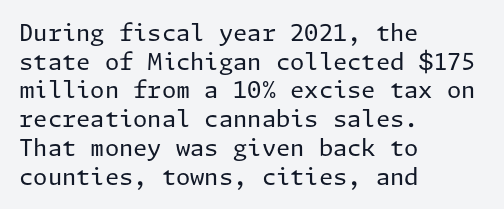
The lines sit at an ordinary, default distance from one another. The text block is weighted toward the left margin, trailing off unevenly rightward. Tracking value appears to be zero — textbook default spacing. Has an underline been added? It has not. Stroke mass is kept to a normal reading level or below.
